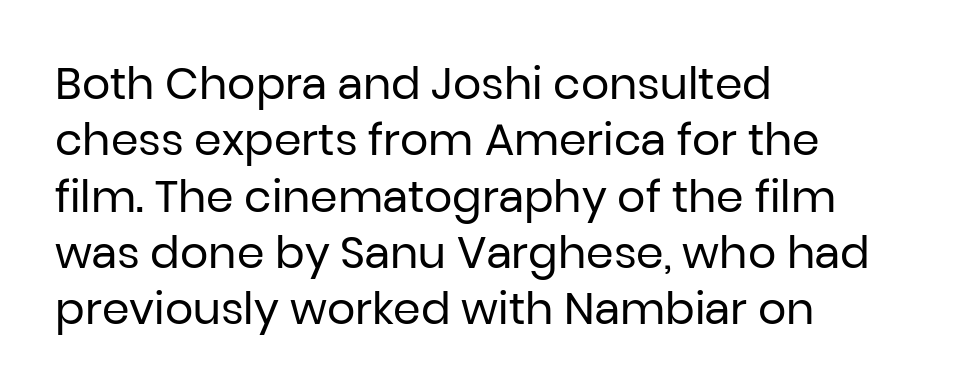
Q: Is the text bold? A: No.
Q: Is the text italic (slanted)? A: No, it is upright.
Q: Is the typeface a serif or a sans-serif typeface? A: Sans-serif.
Q: Is the text underlined? A: No.
Q: How is the paragraph aligned? A: Left-aligned.
Q: Is the spacing between letters normal or unusually wide? A: Normal.
Q: Is the spacing between lines tight, normal or loose? A: Normal.
Q: Width (condensed, normal, or wide)? A: Normal.
Q: Stroke contrast? A: Low.
Q: x-height? A: Medium.
Q: Monospaced? A: No.
